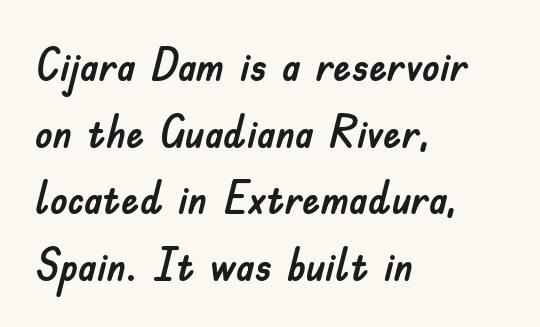
In terms of letterspacing, this is plain default setting. Nobody drew a line under any word here. These lines are rendered in a variable-pitch font. The passage shown is typeset with a sans-serif family. Every row of glyphs begins at an identical x-position on the left.
